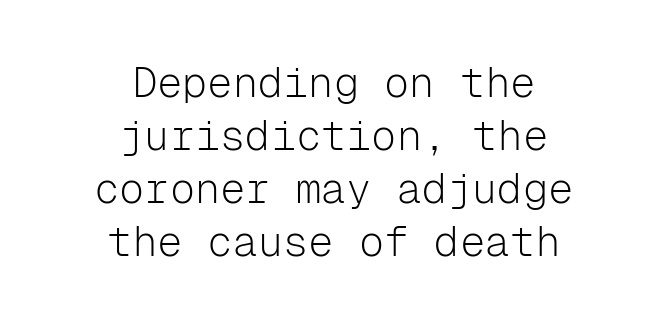
Q: Is the text bold? A: No.
Q: Is the text italic (slanted)? A: No, it is upright.
Q: Is the typeface a serif or a sans-serif typeface? A: Sans-serif.
Q: Is the text underlined? A: No.
Q: How is the paragraph aligned? A: Centered.
Q: Is the spacing between letters normal or unusually wide? A: Normal.
Q: Is the spacing between lines tight, normal or loose? A: Normal.
Q: Width (condensed, normal, or wide)? A: Normal.
Q: Stroke contrast? A: Low.
Q: x-height? A: Medium.
Q: Monospaced? A: Yes.
